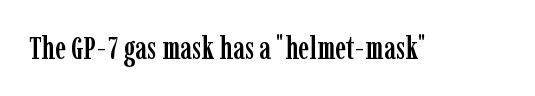
The image shows 31 px condensed serif type, upright; set normal letter spacing, not underlined; low stroke contrast and a medium x-height.
